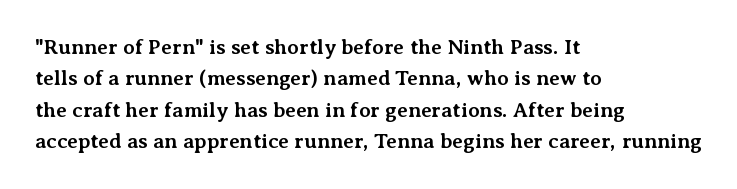
Set as a true bold cut, around the 700 mark. You can tell it's not italic because the verticals are truly vertical. Horizontally, the lines are justified to the leading edge only. Evenly set lines give the paragraph a standard silhouette. Just letters on the line, the space beneath them empty. Compared with typical body copy, the letter spacing here is the same.
